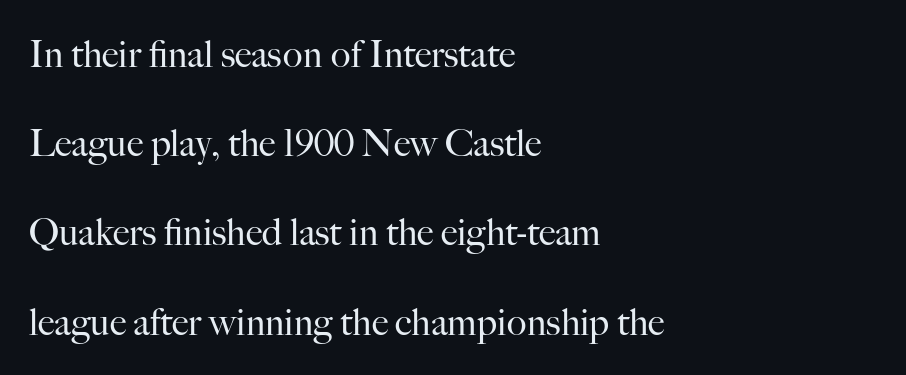
The image shows 37 px regular-weight serif type, upright; set left-aligned, loose line spacing (2.41x), normal letter spacing, not underlined; high stroke contrast and a small x-height.
